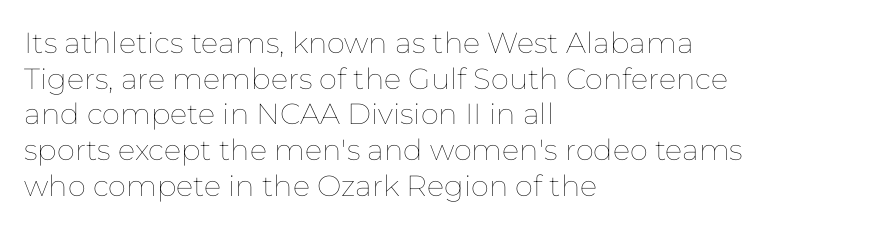
{"italic": "no", "bold": "no", "weight": "thin", "width": "normal", "stroke_contrast": "low", "x_height": "medium", "monospaced": "no", "underline": "no", "align": "left", "line_spacing_ratio": 1.23, "letter_spacing": "normal", "letter_spacing_em": 0.0, "glyph_px": 29}
